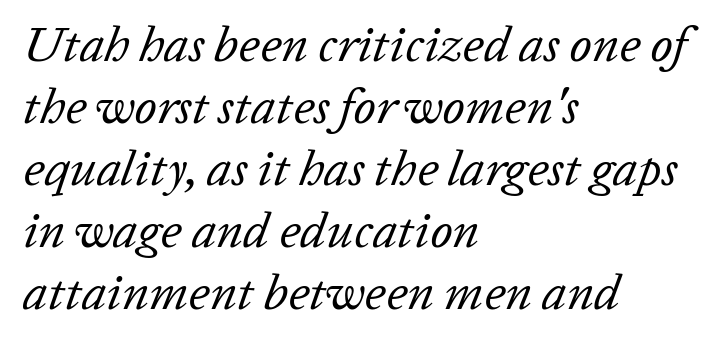
{"italic": "yes", "lean": "right", "slant_degrees": 20, "bold": "no", "weight": "regular", "width": "normal", "stroke_contrast": "low", "x_height": "medium", "monospaced": "no", "underline": "no", "align": "left", "line_spacing_ratio": 1.24, "letter_spacing": "normal", "letter_spacing_em": 0.0, "glyph_px": 50}
